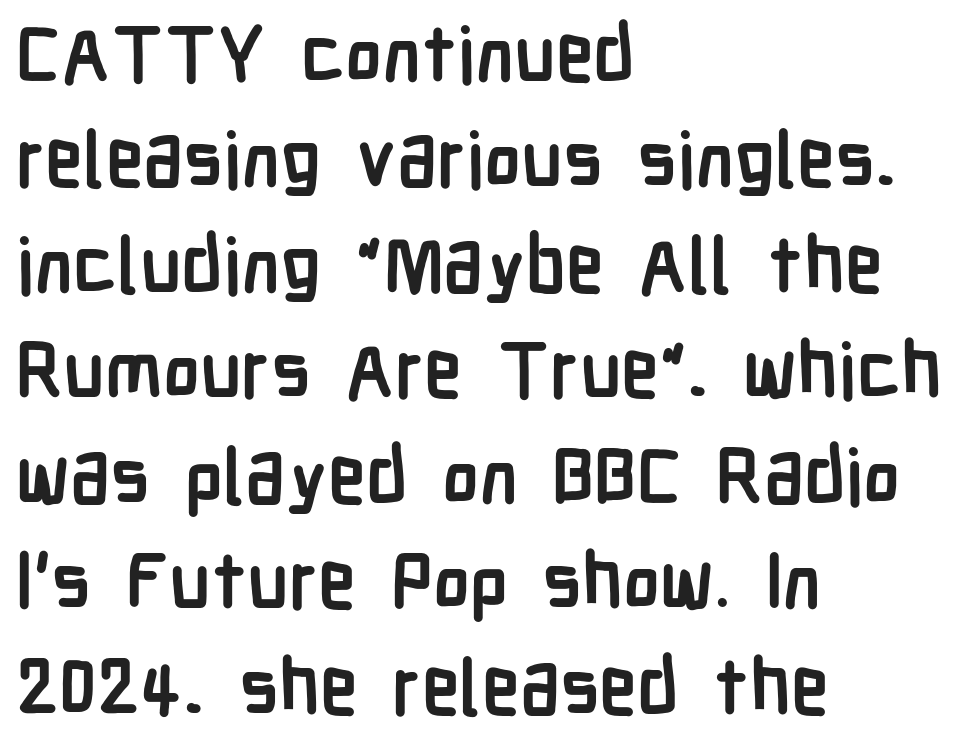
{"serif": "no", "italic": "no", "bold": "yes", "weight": "semibold", "width": "condensed", "stroke_contrast": "low", "x_height": "medium", "monospaced": "no", "underline": "no", "align": "left", "line_spacing": "normal", "line_spacing_ratio": 1.37, "letter_spacing": "normal", "letter_spacing_em": 0.0, "glyph_px": 77}
